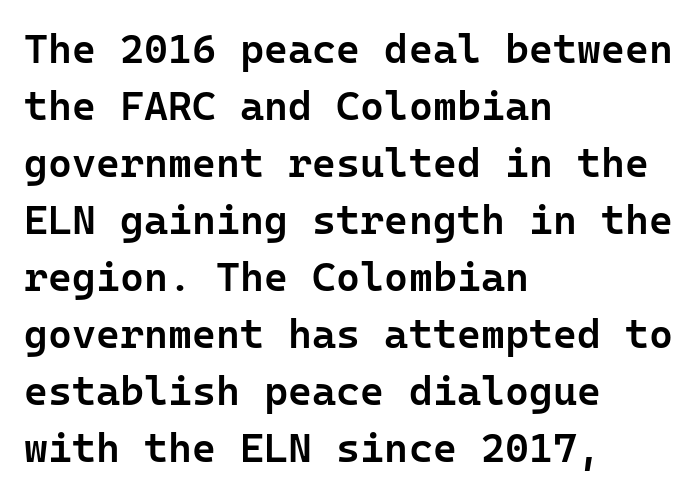
The image shows 41 px semibold sans-serif type, upright; set left-aligned, normal line spacing (1.39x), normal letter spacing, not underlined; low stroke contrast and a medium x-height.
